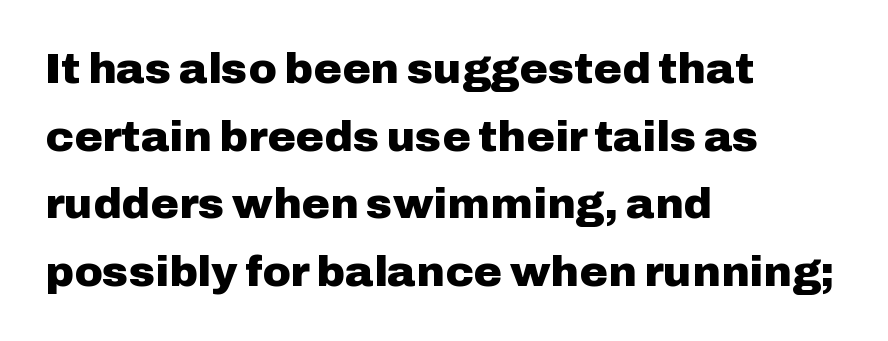
Q: Is the text bold? A: Yes.
Q: Is the text italic (slanted)? A: No, it is upright.
Q: Is the typeface a serif or a sans-serif typeface? A: Sans-serif.
Q: Is the text underlined? A: No.
Q: How is the paragraph aligned? A: Left-aligned.
Q: Is the spacing between letters normal or unusually wide? A: Normal.
Q: Is the spacing between lines tight, normal or loose? A: Normal.
Q: Width (condensed, normal, or wide)? A: Normal.
Q: Stroke contrast? A: Low.
Q: x-height? A: Medium.
Q: Monospaced? A: No.
